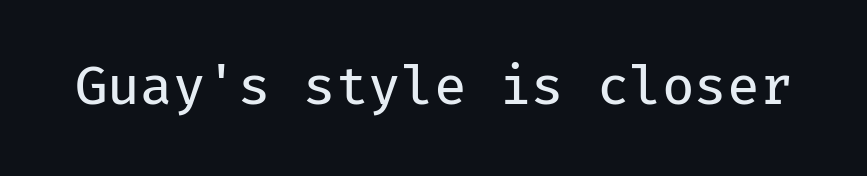
Q: Is the text bold? A: No.
Q: Is the text italic (slanted)? A: No, it is upright.
Q: Is the typeface a serif or a sans-serif typeface? A: Sans-serif.
Q: Is the text underlined? A: No.
Q: Is the spacing between letters normal or unusually wide? A: Normal.
Q: Width (condensed, normal, or wide)? A: Normal.
Q: Stroke contrast? A: Low.
Q: x-height? A: Medium.
Q: Monospaced? A: Yes.
